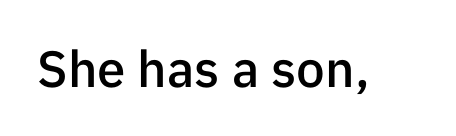
The image shows 51 px semibold sans-serif type, upright; set normal letter spacing, not underlined; low stroke contrast and a medium x-height.
